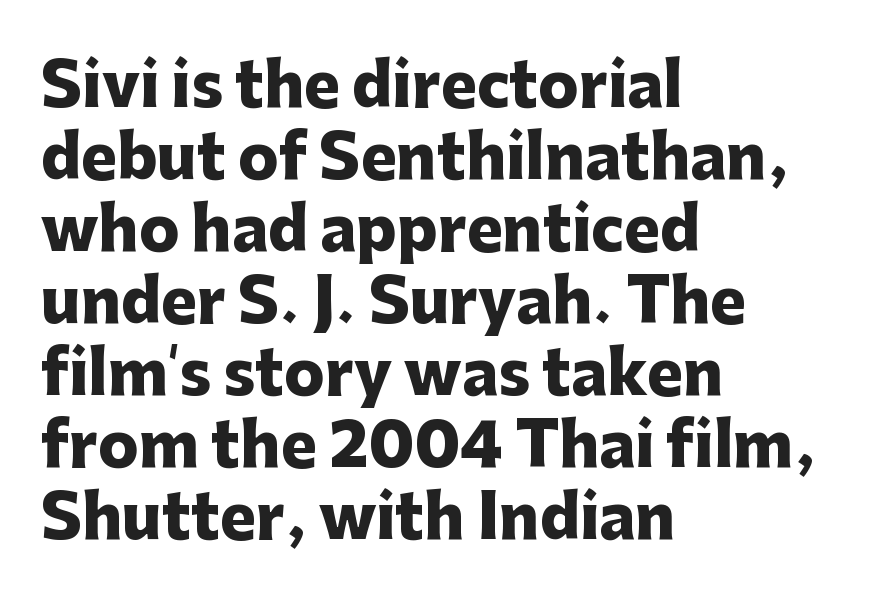
The image shows 60 px heavy sans-serif type, upright; set left-aligned, line spacing 1.2x, normal letter spacing, not underlined; low stroke contrast and a medium x-height.
